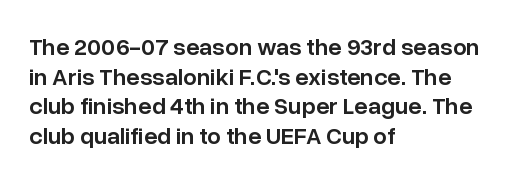
{"italic": "no", "bold": "semi", "underline": "no", "align": "left", "line_spacing_ratio": 1.23, "letter_spacing": "normal", "letter_spacing_em": 0.0, "glyph_px": 24}
